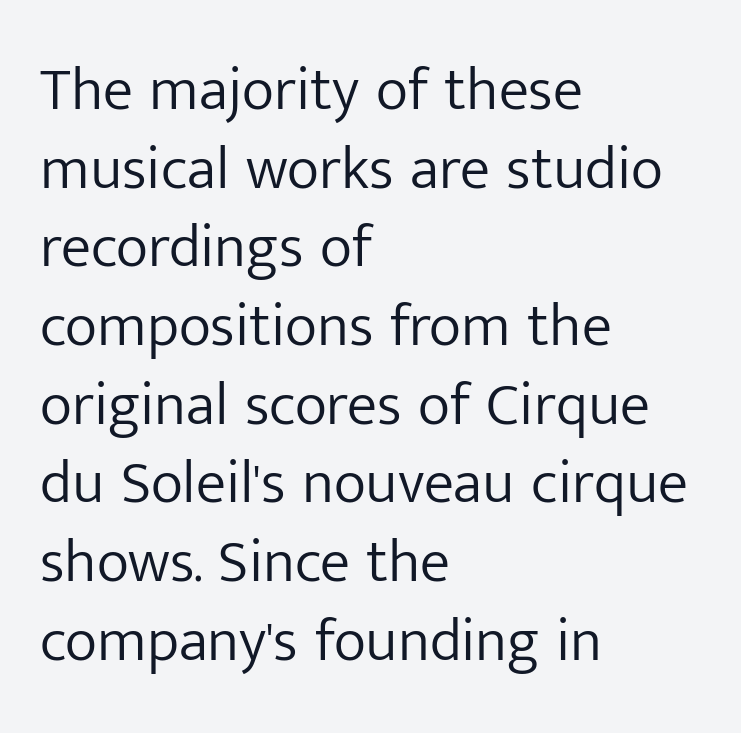
The image shows 61 px light sans-serif type, upright; set left-aligned, normal line spacing (1.29x), normal letter spacing, not underlined; low stroke contrast and a medium x-height.
